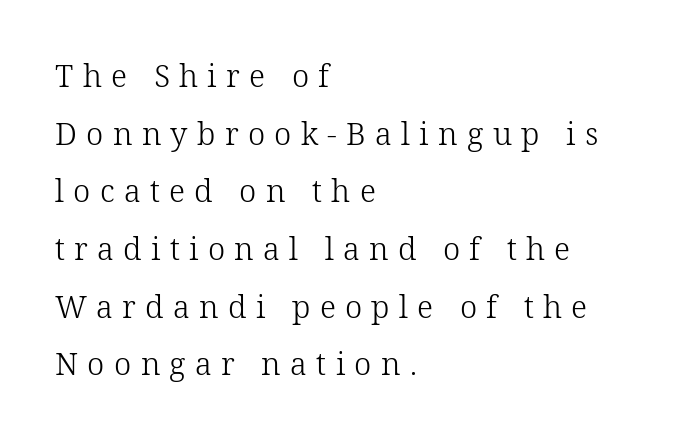
Regarding serifs, this sample has them. Each letter keeps its own natural width here, so spacing adapts to shape. The space beneath each line is pristine and unruled. This sample is left-justified, so line endings fall wherever the words run out.
